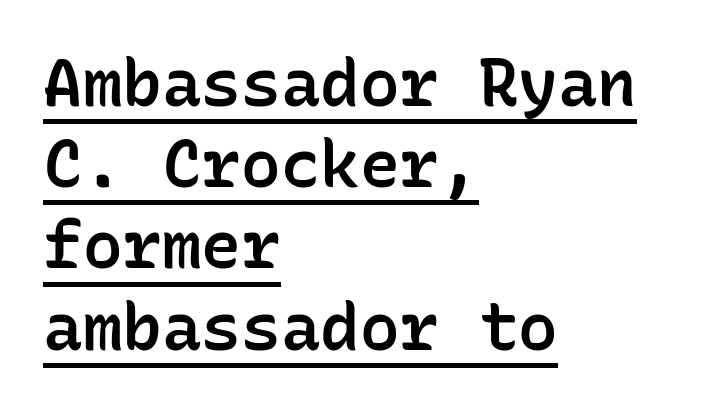
{"serif": "no", "italic": "no", "bold": "semi", "weight": "semibold", "width": "normal", "stroke_contrast": "low", "x_height": "medium", "monospaced": "yes", "underline": "yes", "align": "left", "line_spacing_ratio": 1.23, "letter_spacing": "normal", "letter_spacing_em": 0.0, "glyph_px": 66}
